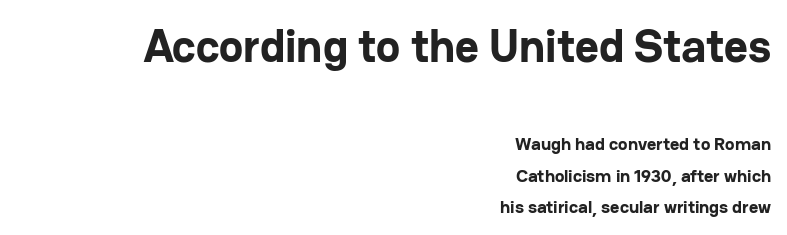
Q: Is the text bold? A: Yes.
Q: Is the text italic (slanted)? A: No, it is upright.
Q: Is the typeface a serif or a sans-serif typeface? A: Sans-serif.
Q: Is the text underlined? A: No.
Q: How is the paragraph aligned? A: Right-aligned.
Q: Is the spacing between letters normal or unusually wide? A: Normal.
Q: Which block of text is set in a larger size, the first (top) or the second (bottom)? A: The first (top) one.
Q: Width (condensed, normal, or wide)? A: Normal.
Q: Stroke contrast? A: Low.
Q: x-height? A: Medium.
Q: Monospaced? A: No.
